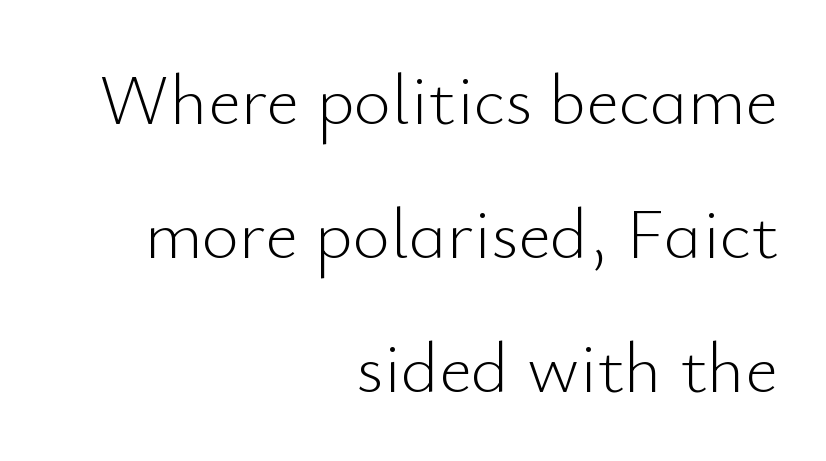
Q: Is the text bold? A: No.
Q: Is the text italic (slanted)? A: No, it is upright.
Q: Is the typeface a serif or a sans-serif typeface? A: Sans-serif.
Q: Is the text underlined? A: No.
Q: How is the paragraph aligned? A: Right-aligned.
Q: Is the spacing between letters normal or unusually wide? A: Normal.
Q: Width (condensed, normal, or wide)? A: Normal.
Q: Stroke contrast? A: Low.
Q: x-height? A: Small.
Q: Monospaced? A: No.
